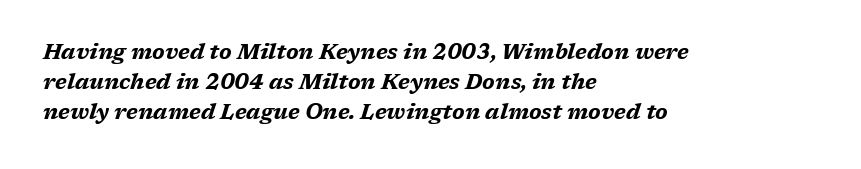
The characters look thick and weighty, a clear bold. Anything drawn beneath the words? Only blank space. Compared with typical body copy, the letter spacing here is the same. Short and long lines alike share a common starting point at left. These lines were composed using italics.
